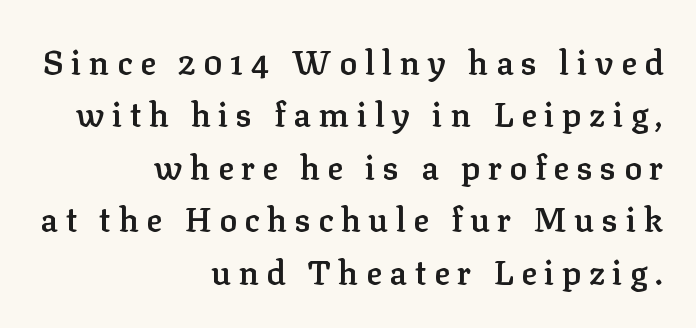
{"serif": "yes", "italic": "no", "bold": "semi", "weight": "semibold", "width": "normal", "stroke_contrast": "low", "x_height": "medium", "monospaced": "no", "underline": "no", "align": "right", "line_spacing": "normal", "line_spacing_ratio": 1.59, "letter_spacing": "wide", "letter_spacing_em": 0.23, "glyph_px": 33}
